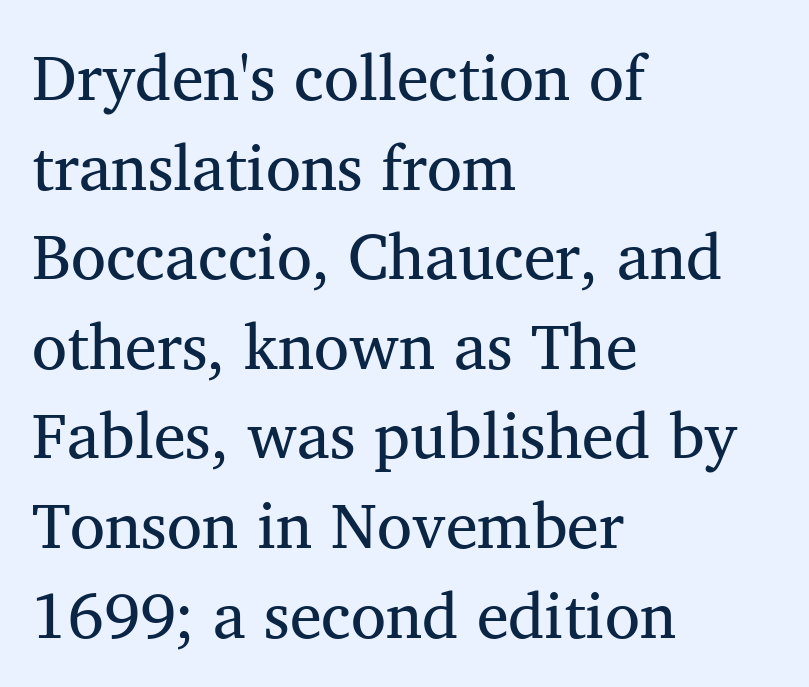
{"serif": "yes", "bold": "no", "weight": "regular", "width": "normal", "stroke_contrast": "medium", "x_height": "medium", "monospaced": "no", "underline": "no", "align": "left", "line_spacing": "normal", "line_spacing_ratio": 1.4, "letter_spacing": "normal", "letter_spacing_em": 0.0, "glyph_px": 64}
